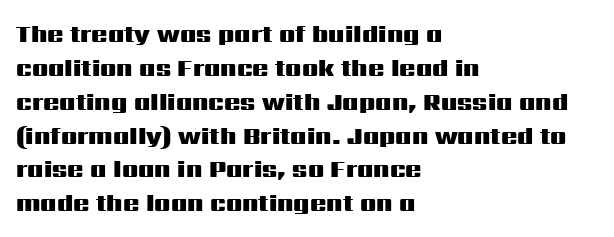
Q: Is the text bold? A: Yes.
Q: Is the text italic (slanted)? A: No, it is upright.
Q: Is the text underlined? A: No.
Q: How is the paragraph aligned? A: Left-aligned.
Q: Is the spacing between letters normal or unusually wide? A: Normal.
Q: Is the spacing between lines tight, normal or loose? A: Normal.
